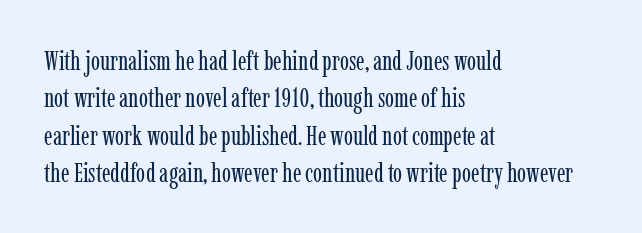
{"italic": "no", "bold": "no", "underline": "no", "align": "left", "line_spacing": "normal", "line_spacing_ratio": 1.38, "letter_spacing": "normal", "letter_spacing_em": 0.0, "glyph_px": 27}
